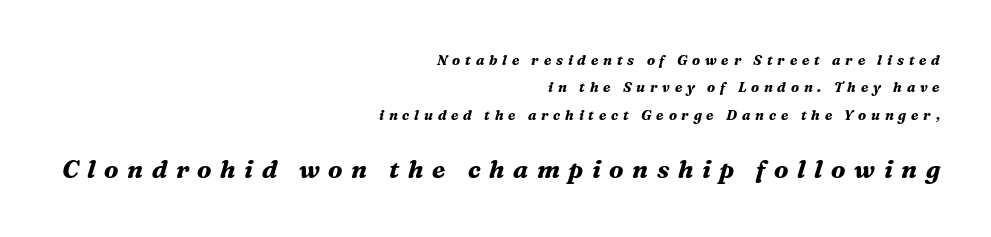
{"italic": "yes", "lean": "right", "slant_degrees": 16, "bold": "yes", "underline": "no", "align": "right", "line_spacing": "loose", "line_spacing_ratio": 1.96, "letter_spacing": "wide", "letter_spacing_em": 0.34, "larger_block": "second", "size_ratio": 1.79, "glyph_px": 25}
